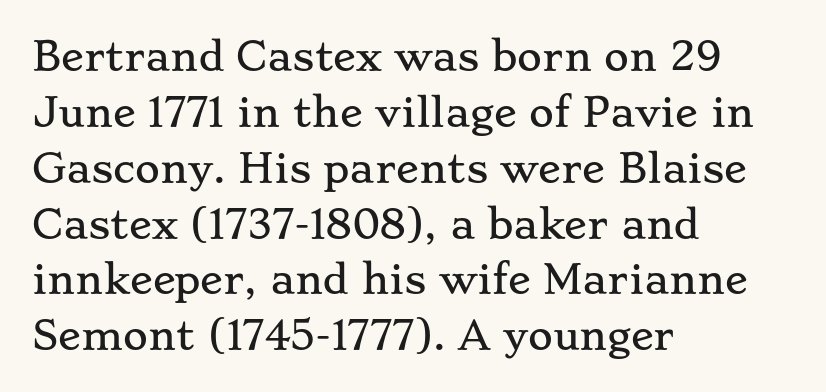
Q: Is the text italic (slanted)? A: No, it is upright.
Q: Is the typeface a serif or a sans-serif typeface? A: Serif.
Q: Is the text underlined? A: No.
Q: How is the paragraph aligned? A: Left-aligned.
Q: Is the spacing between letters normal or unusually wide? A: Normal.
Q: Is the spacing between lines tight, normal or loose? A: Normal.
Q: Width (condensed, normal, or wide)? A: Wide.
Q: Stroke contrast? A: Low.
Q: x-height? A: Small.
Q: Monospaced? A: No.
